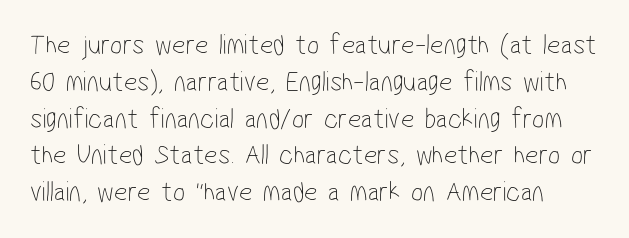
The image shows 29 px thin, condensed sans-serif type; set normal line spacing (1.27x), normal letter spacing, not underlined; low stroke contrast and a medium x-height.
